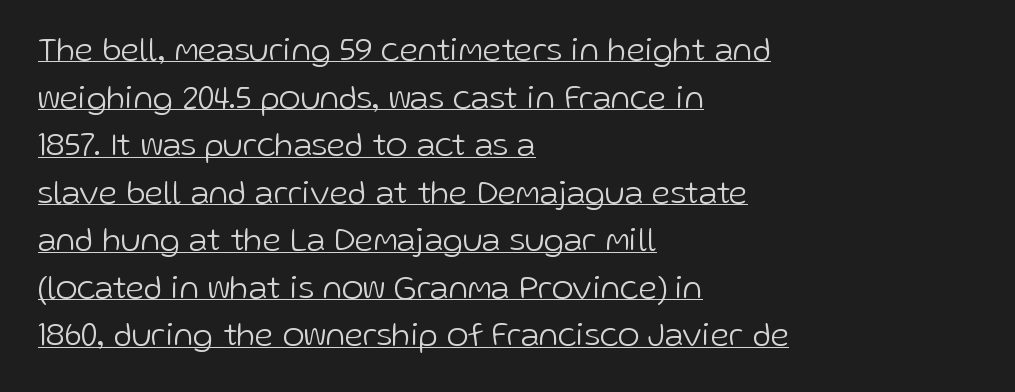
The image shows 33 px light sans-serif type, upright; set left-aligned, normal line spacing (1.44x), normal letter spacing, underlined; low stroke contrast and a medium x-height.
